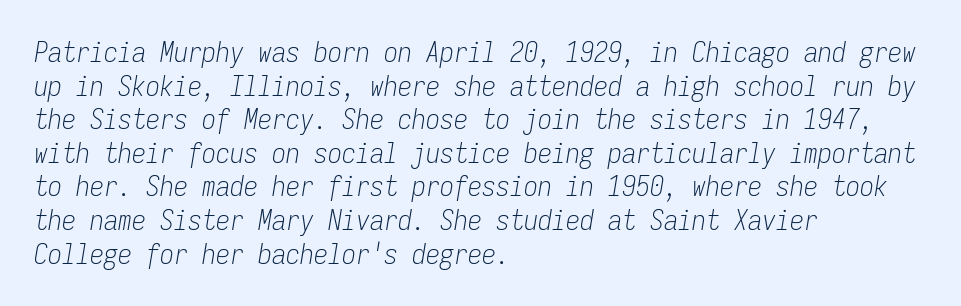
Check under the words: just untouched page. A typesetter would call this monospace, since all characters share one set width. Each stroke keeps to a modest, everyday thickness or less. Is the block centered? No — it sits flush against the left margin.
